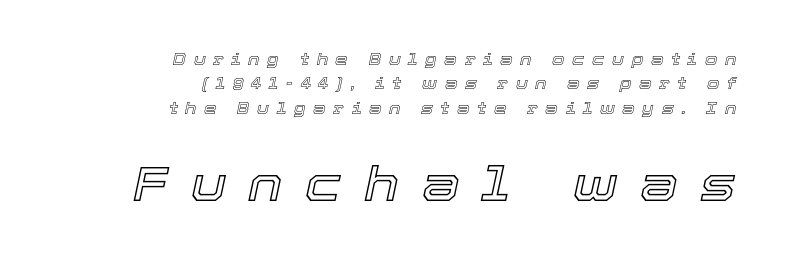
Q: Is the text italic (slanted)? A: Yes, it leans right by about 12 degrees.
Q: Is the text underlined? A: No.
Q: How is the paragraph aligned? A: Right-aligned.
Q: Is the spacing between letters normal or unusually wide? A: Unusually wide.
Q: Is the spacing between lines tight, normal or loose? A: Normal.
Q: Which block of text is set in a larger size, the first (top) or the second (bottom)? A: The second (bottom) one.
Q: Width (condensed, normal, or wide)? A: Normal.
Q: x-height? A: Medium.
Q: Monospaced? A: No.
